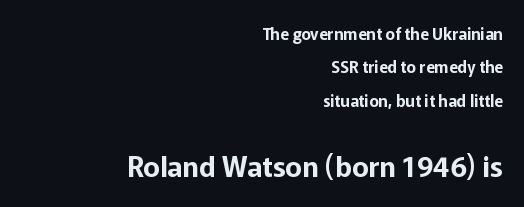
{"serif": "no", "italic": "no", "width": "normal", "stroke_contrast": "low", "x_height": "medium", "monospaced": "no", "underline": "no", "align": "right", "line_spacing": "loose", "line_spacing_ratio": 2.09, "letter_spacing": "normal", "letter_spacing_em": 0.0, "larger_block": "second", "size_ratio": 1.75, "glyph_px": 28}
